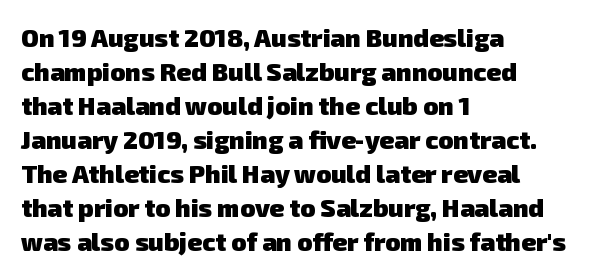
Horizontally, the lines are justified to the leading edge only. You could call the tracking neutral — neither tight nor loose. A bare baseline throughout the passage. Summary of vertical rhythm: regular, with standard interline spacing. The sample has been set heavy, in full bold.
